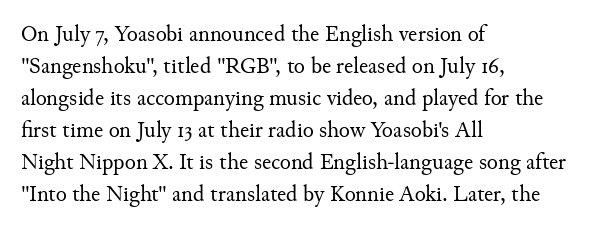
The image shows 23 px text type, upright; set left-aligned, normal line spacing (1.39x), normal letter spacing, not underlined.
